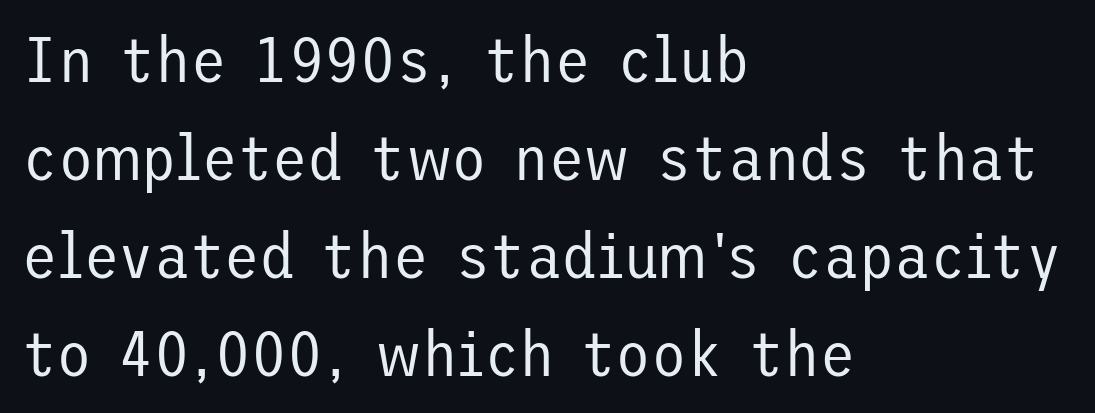
{"serif": "no", "italic": "no", "bold": "no", "weight": "regular", "width": "normal", "stroke_contrast": "low", "x_height": "medium", "underline": "no", "align": "left", "line_spacing": "normal", "line_spacing_ratio": 1.51, "letter_spacing": "normal", "letter_spacing_em": 0.0, "glyph_px": 65}
